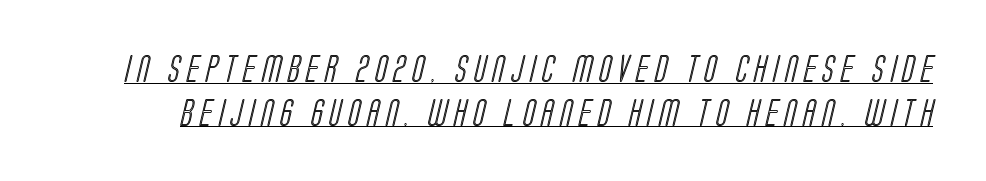
Q: Is the text underlined? A: Yes.
Q: Is the spacing between letters normal or unusually wide? A: Unusually wide.
Q: Is the spacing between lines tight, normal or loose? A: Normal.
Q: Width (condensed, normal, or wide)? A: Condensed.
Q: x-height? A: Large.
Q: Monospaced? A: No.
